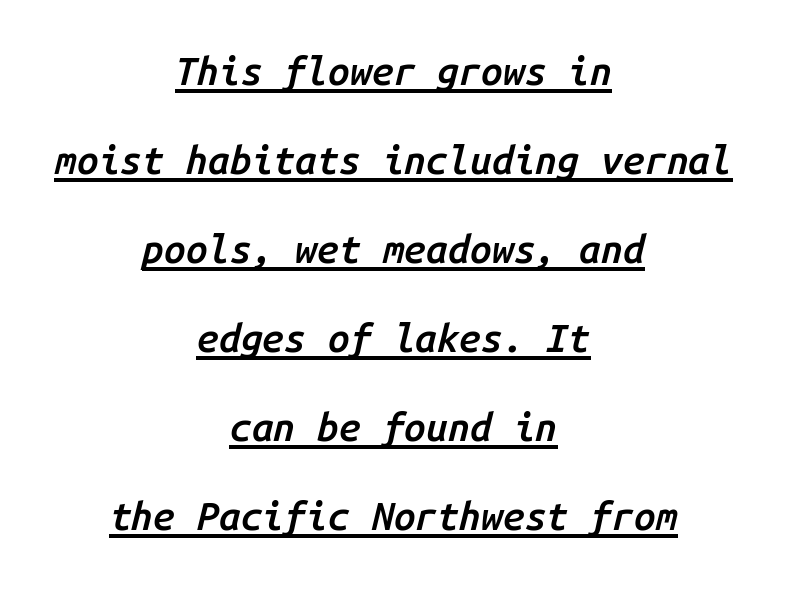
Q: Is the text bold? A: Semi-bold.
Q: Is the text italic (slanted)? A: Yes, it leans right by about 14 degrees.
Q: Is the text underlined? A: Yes.
Q: How is the paragraph aligned? A: Centered.
Q: Is the spacing between letters normal or unusually wide? A: Normal.
Q: Is the spacing between lines tight, normal or loose? A: Loose.
Q: Width (condensed, normal, or wide)? A: Normal.
Q: Stroke contrast? A: Low.
Q: x-height? A: Medium.
Q: Monospaced? A: Yes.
